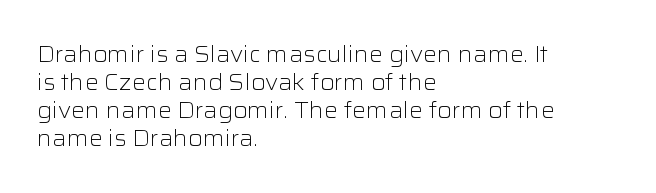
{"italic": "no", "bold": "no", "underline": "no", "align": "left", "line_spacing": "normal", "line_spacing_ratio": 1.27, "letter_spacing": "normal", "letter_spacing_em": 0.0, "glyph_px": 22}
